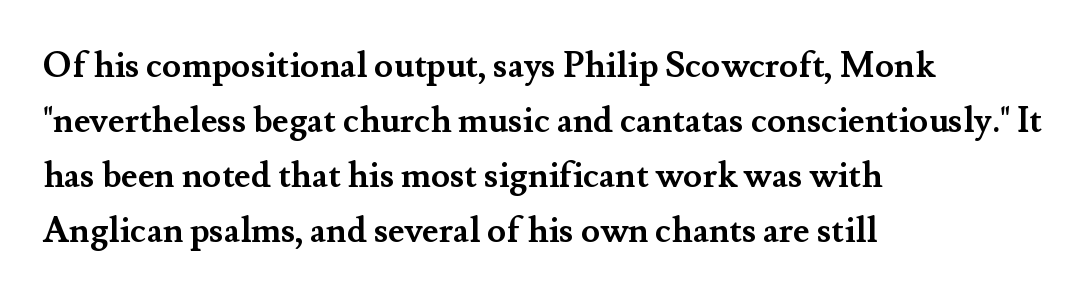
Q: Is the text bold? A: Yes.
Q: Is the text italic (slanted)? A: No, it is upright.
Q: Is the typeface a serif or a sans-serif typeface? A: Serif.
Q: Is the text underlined? A: No.
Q: How is the paragraph aligned? A: Left-aligned.
Q: Is the spacing between letters normal or unusually wide? A: Normal.
Q: Is the spacing between lines tight, normal or loose? A: Normal.
Q: Width (condensed, normal, or wide)? A: Normal.
Q: Stroke contrast? A: Medium.
Q: x-height? A: Small.
Q: Monospaced? A: No.
